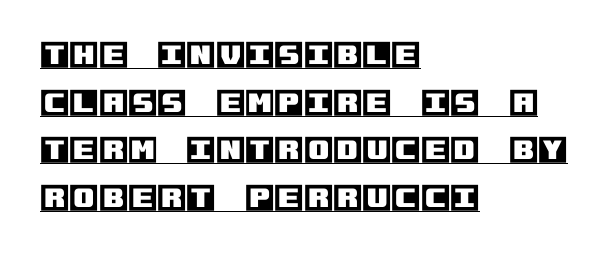
{"italic": "no", "width": "normal", "x_height": "large", "underline": "yes", "align": "left", "line_spacing": "normal", "line_spacing_ratio": 1.59, "letter_spacing": "normal", "letter_spacing_em": 0.0, "glyph_px": 30}
